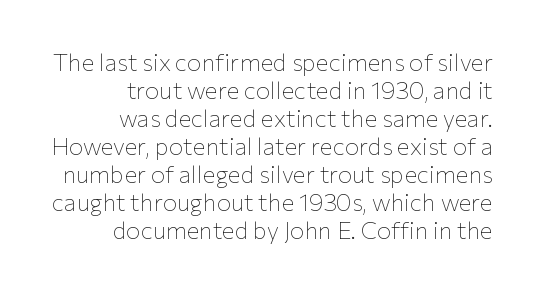
These glyphs show unthickened strokes, regular width or finer. The rendering keeps characters at their native spacing. Each line ends at the same right margin while the left side varies. The type sits square on the baseline with zero lean. Check the space under the baseline: it is left empty.
